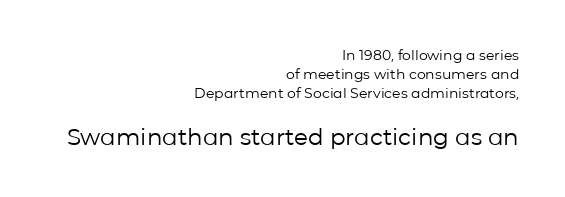
Q: Is the text bold? A: No.
Q: Is the text italic (slanted)? A: No, it is upright.
Q: Is the text underlined? A: No.
Q: How is the paragraph aligned? A: Right-aligned.
Q: Is the spacing between letters normal or unusually wide? A: Normal.
Q: Is the spacing between lines tight, normal or loose? A: Normal.
Q: Which block of text is set in a larger size, the first (top) or the second (bottom)? A: The second (bottom) one.
